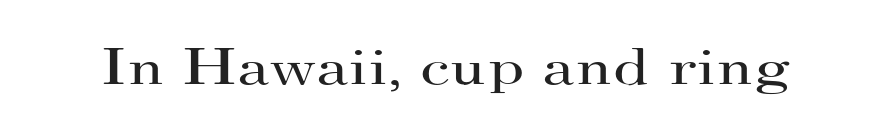
{"serif": "yes", "italic": "no", "bold": "no", "weight": "regular", "width": "wide", "stroke_contrast": "high", "x_height": "small", "monospaced": "no", "underline": "no", "letter_spacing": "normal", "letter_spacing_em": 0.0, "glyph_px": 53}
